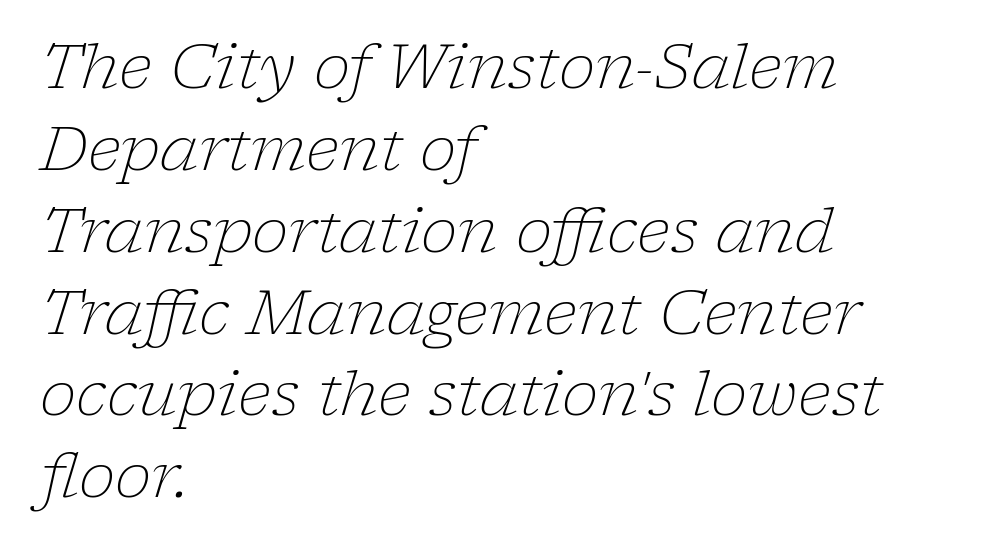
Q: Is the text bold? A: No.
Q: Is the text italic (slanted)? A: Yes, it leans right by about 17 degrees.
Q: Is the typeface a serif or a sans-serif typeface? A: Serif.
Q: Is the text underlined? A: No.
Q: How is the paragraph aligned? A: Left-aligned.
Q: Is the spacing between letters normal or unusually wide? A: Normal.
Q: Is the spacing between lines tight, normal or loose? A: Normal.
Q: Width (condensed, normal, or wide)? A: Normal.
Q: Stroke contrast? A: Low.
Q: x-height? A: Medium.
Q: Monospaced? A: No.
